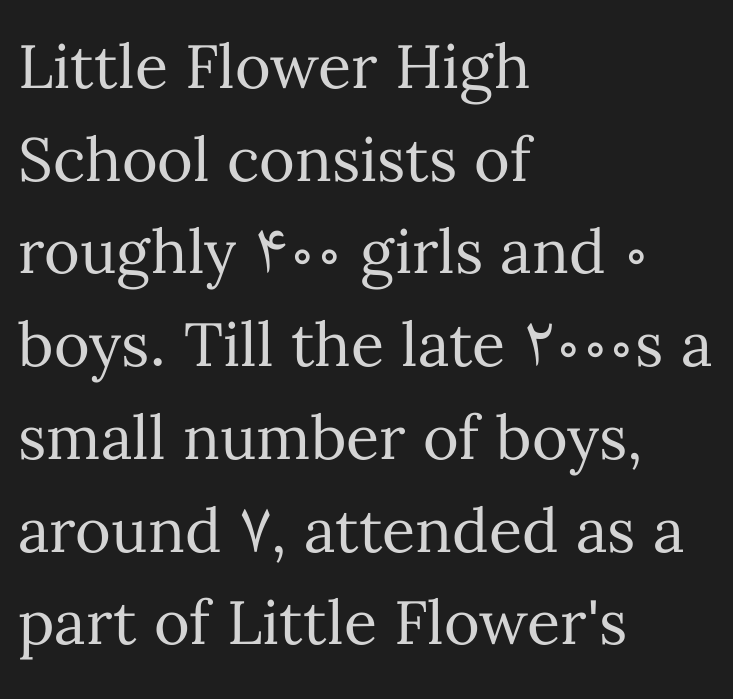
A typesetter would call this proportional, since set widths differ per character. The gap between lines stays unmarked. Tracking value appears to be zero — textbook default spacing. The designer left line spacing at the default. Stems and bowls with no extra thickness — not bold.
